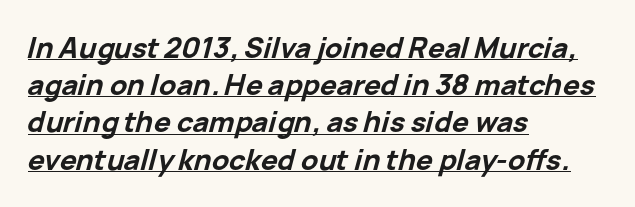
{"italic": "yes", "lean": "right", "slant_degrees": 15, "bold": "yes", "weight": "bold", "width": "normal", "stroke_contrast": "low", "x_height": "medium", "monospaced": "no", "underline": "yes", "align": "left", "line_spacing": "normal", "line_spacing_ratio": 1.33, "letter_spacing": "normal", "letter_spacing_em": 0.0, "glyph_px": 28}
